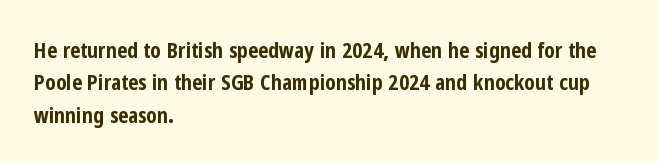
This block has exactly the height ordinary leading produces. A roman cut, with each character standing at attention. Typesetter's note: full bold, strokes at maximum text heaviness. The rendering anchors every line to the left-hand side.
